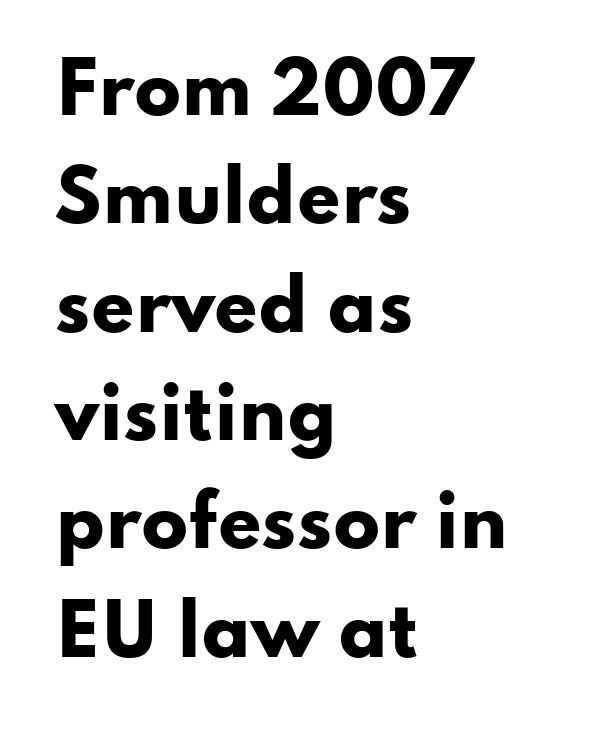
Any mark beneath the type? The region is blank. The text was rendered using a sans face with plain stroke endings. The rendering anchors every line to the left-hand side. Every character sits straight up, as roman type does.
